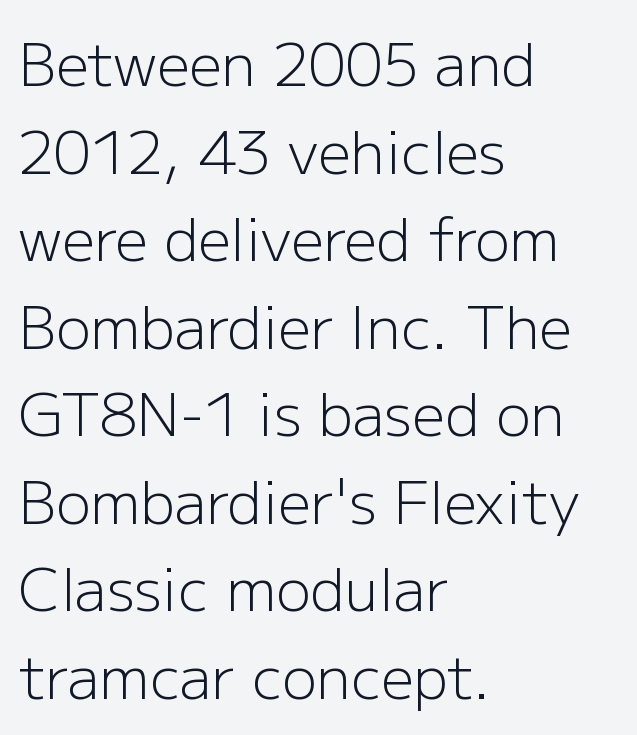
I'd call this a sans setting — the letters go barefoot. The block of text has a typical density, with ordinary space between rows. The letterforms sit at book weight or below. The rendering uses natural spacing where letterforms have individual widths. One-word summary of the alignment: left.
